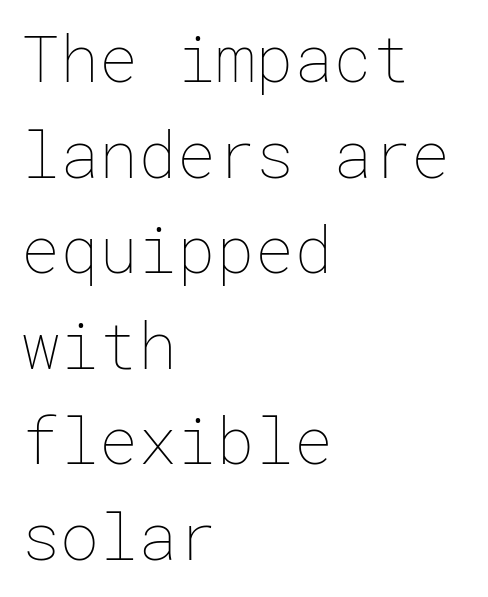
Q: Is the text bold? A: No.
Q: Is the text italic (slanted)? A: No, it is upright.
Q: Is the text underlined? A: No.
Q: How is the paragraph aligned? A: Left-aligned.
Q: Is the spacing between letters normal or unusually wide? A: Normal.
Q: Is the spacing between lines tight, normal or loose? A: Normal.
Q: Width (condensed, normal, or wide)? A: Normal.
Q: Stroke contrast? A: Low.
Q: x-height? A: Medium.
